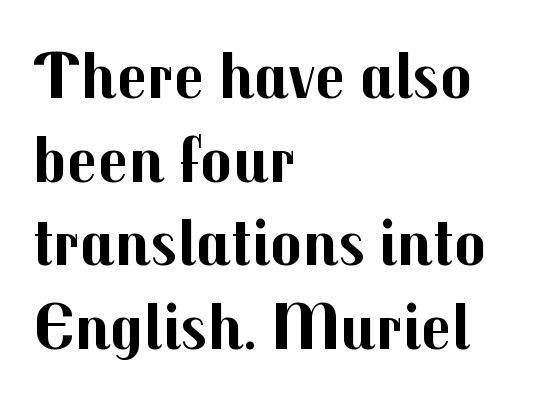
Proportional: the letters do not fall into vertical columns. The lines are quadded left. In terms of posture, this sample is upright. Check where the strokes stop: nothing finishes them off — pure sans. Regular leading. A bare baseline throughout the passage.
